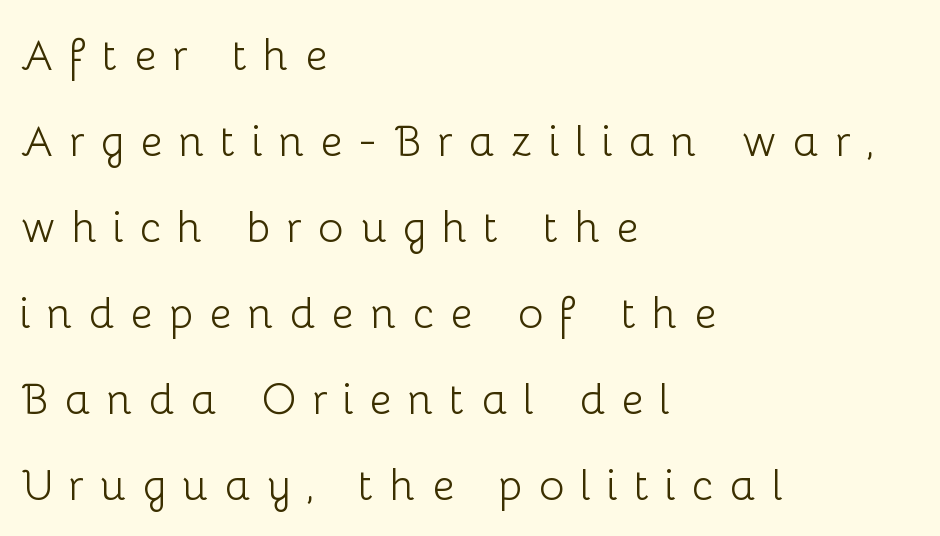
The image shows 43 px light sans-serif type, upright; set left-aligned, loose line spacing (2.0x), unusually wide letter spacing (+0.37 em), not underlined; low stroke contrast and a medium x-height.
